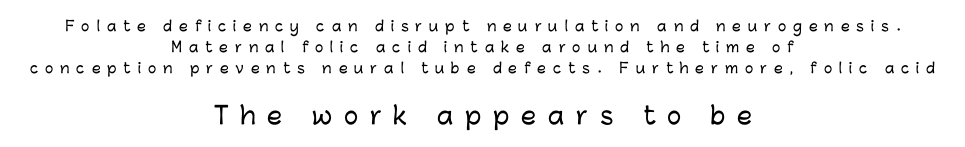
The glyphs are unaccompanied by any horizontal stroke below them. How would I describe the line gaps? Plain and ordinary. You can tell it's not italic because the verticals are truly vertical. The tracking jumps out immediately: characters are airy and widely separated. The setting favours the middle, as headings and verse often do. Which chunk is bigger? The second one — the bottom block dwarfs the top.
